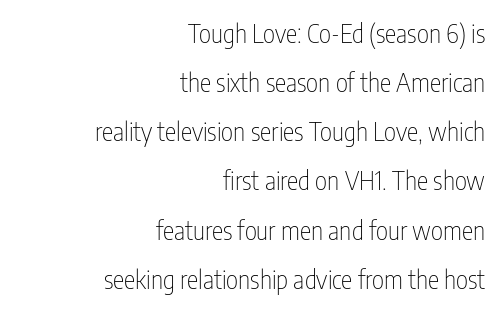
Rule under the text: the space is simply empty. The letters sit at their default tracking, neither squeezed nor spread. The characters are drawn with everyday or finer stroke widths. This sample uses an upright cut, with every glyph sitting square on the baseline.
